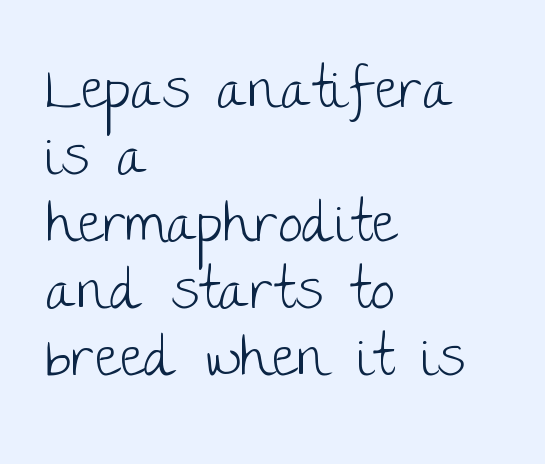
Q: Is the text bold? A: No.
Q: Is the text italic (slanted)? A: No, it is upright.
Q: Is the typeface a serif or a sans-serif typeface? A: Sans-serif.
Q: Is the text underlined? A: No.
Q: How is the paragraph aligned? A: Left-aligned.
Q: Is the spacing between letters normal or unusually wide? A: Normal.
Q: Width (condensed, normal, or wide)? A: Normal.
Q: Stroke contrast? A: Low.
Q: x-height? A: Large.
Q: Monospaced? A: No.
